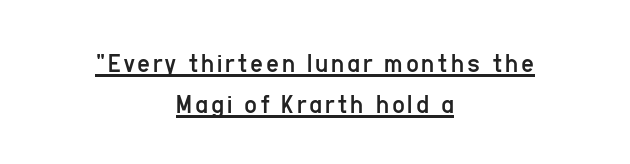
This block has exactly the height ordinary leading produces. You can see a thin bar hugging the bottom of the glyphs. If you folded the block vertically in half, each line would mirror itself in length. This rendering employs a face without finishing strokes, i.e., a sans-serif. A roman cut, with each character standing at attention. Do the characters align in a grid? No, the font is proportional.
